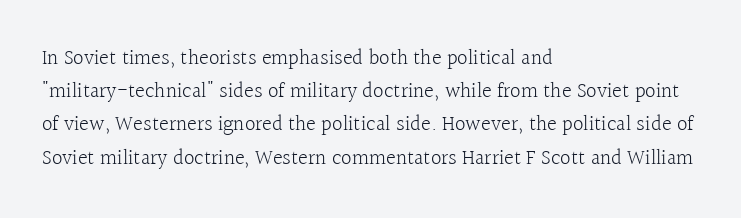
{"italic": "no", "bold": "no", "underline": "no", "align": "left", "line_spacing": "normal", "line_spacing_ratio": 1.58, "letter_spacing": "normal", "letter_spacing_em": 0.0, "glyph_px": 21}
